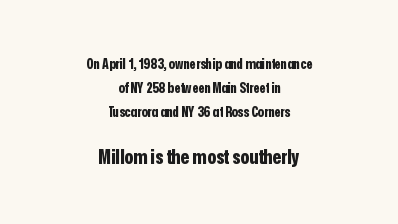
{"italic": "no", "bold": "yes", "underline": "no", "align": "center", "line_spacing_ratio": 1.73, "letter_spacing": "normal", "letter_spacing_em": 0.0, "larger_block": "second", "size_ratio": 1.43, "glyph_px": 20}
